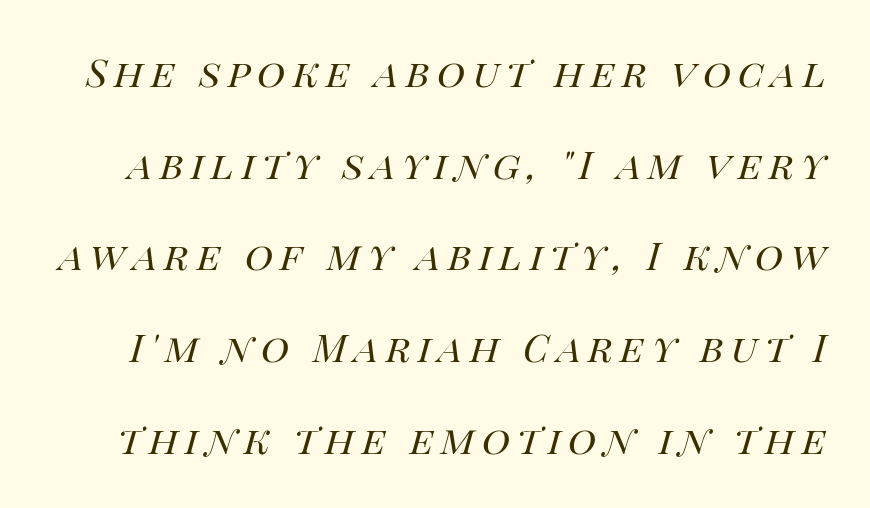
The rendering uses a large line-height, opening up the rows. Words float on clear page, feet unadorned. Character widths vary here, with narrow letters taking less room than wide ones. Rendered with sloped, italic letterforms. Weight: not bold — regular or lighter.
